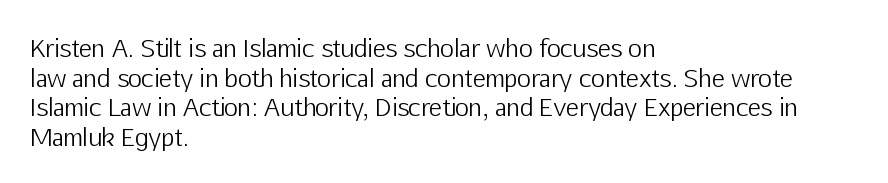
Words appear dense and cohesive because spacing is normal. Stem width sits at or under what a default text font uses. Honestly, there is no underline to notice here at all. The lettering stays uniformly vertical, giving the passage a roman look.
